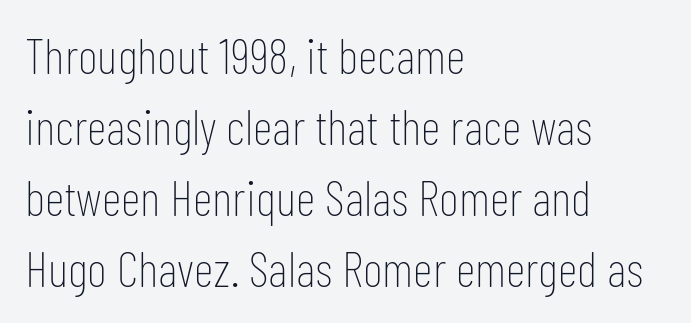
The baseline area is clear. The axis of the letterforms is exactly vertical. These glyphs show unthickened strokes, regular width or finer. Proportional: the letters do not fall into vertical columns. Whoever set this chose a conventional vertical rhythm. A student would call this left alignment; a typographer would say flush left, rag right.
